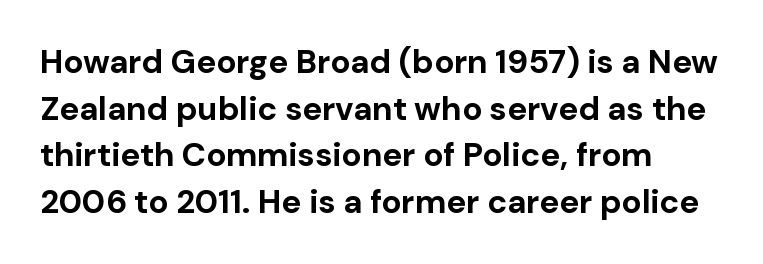
{"serif": "no", "italic": "no", "bold": "yes", "weight": "bold", "width": "normal", "stroke_contrast": "low", "x_height": "medium", "monospaced": "no", "underline": "no", "align": "left", "line_spacing": "normal", "line_spacing_ratio": 1.41, "letter_spacing": "normal", "letter_spacing_em": 0.0, "glyph_px": 33}
